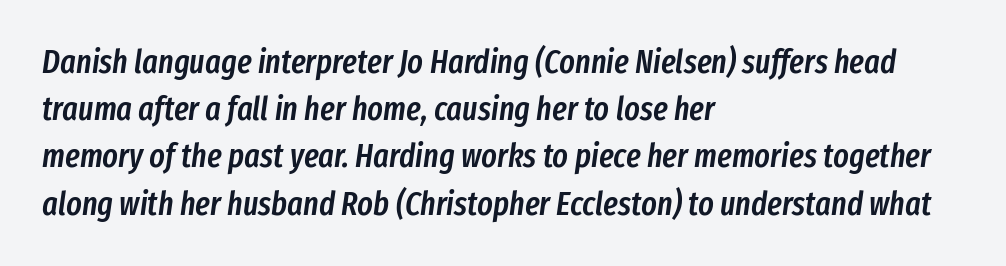
Q: Is the text bold? A: Semi-bold.
Q: Is the text italic (slanted)? A: Yes, it leans right by about 8 degrees.
Q: Is the text underlined? A: No.
Q: How is the paragraph aligned? A: Left-aligned.
Q: Is the spacing between letters normal or unusually wide? A: Normal.
Q: Is the spacing between lines tight, normal or loose? A: Normal.
Q: Width (condensed, normal, or wide)? A: Condensed.
Q: Stroke contrast? A: Low.
Q: x-height? A: Medium.
Q: Monospaced? A: No.
